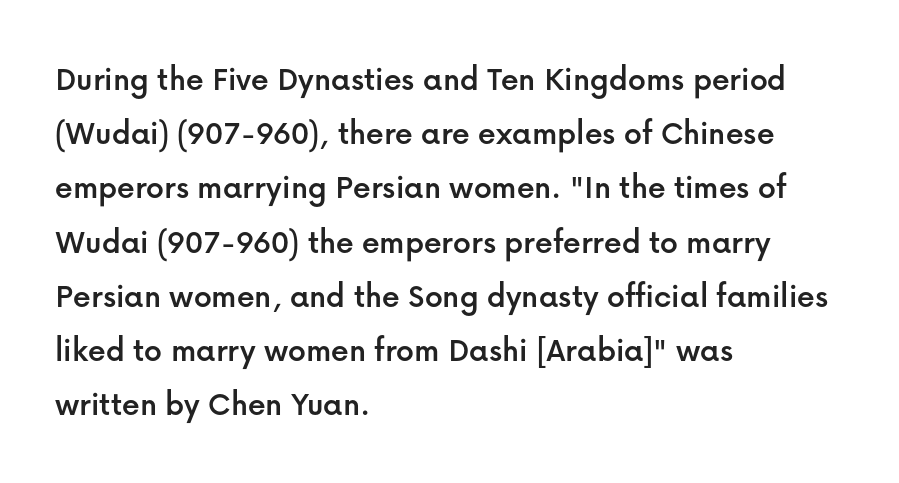
{"serif": "no", "italic": "no", "width": "normal", "stroke_contrast": "low", "x_height": "medium", "monospaced": "no", "underline": "no", "align": "left", "line_spacing": "normal", "line_spacing_ratio": 1.55, "letter_spacing": "normal", "letter_spacing_em": 0.0, "glyph_px": 35}
